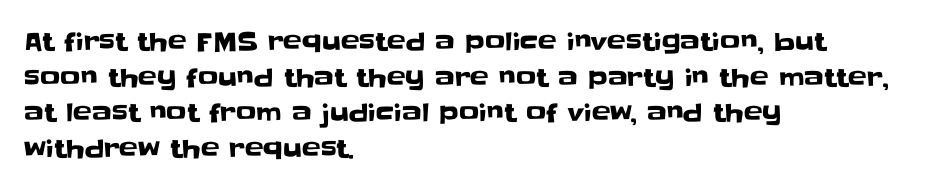
Glyph-to-glyph distance matches everyday printed text. The baseline area is clear. These lines are set flush left with a ragged right edge. Designer's note — italics off, roman on. The rendering uses a moderate line-height, typical for paragraphs.
